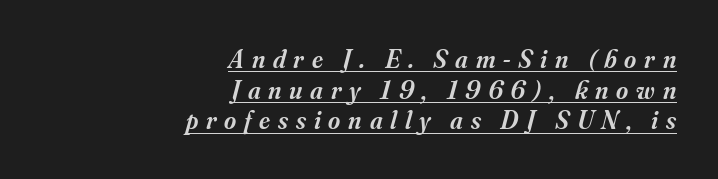
{"italic": "yes", "lean": "right", "slant_degrees": 16, "bold": "semi", "underline": "yes", "align": "right", "line_spacing_ratio": 1.18, "letter_spacing": "wide", "letter_spacing_em": 0.3, "glyph_px": 26}
